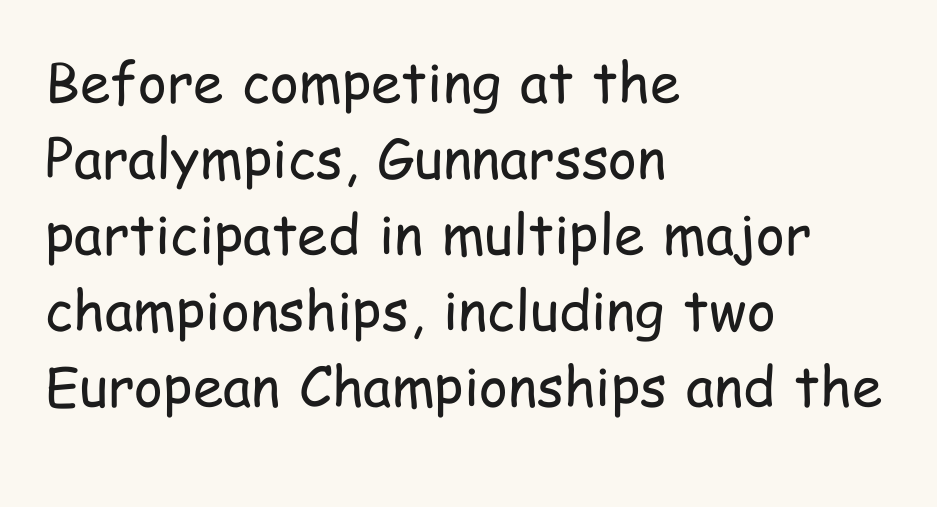
The letters advance in unequal steps, a hallmark of proportional type. No letter is thick-stroked: the sample isn't bold. What stands out about the letter spacing? Nothing — it is the standard amount. These lines sit exactly where default settings would place them. These lines were composed using upright roman letters. The passage is arranged the way most books set body copy — flush left.
